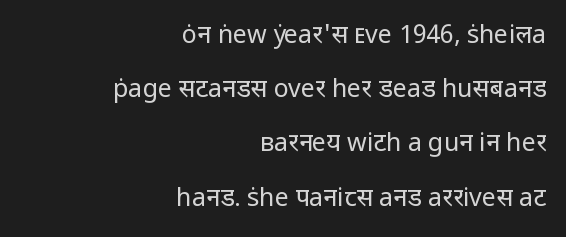
Q: Is the text bold? A: No.
Q: Is the text italic (slanted)? A: No, it is upright.
Q: Is the text underlined? A: No.
Q: How is the paragraph aligned? A: Right-aligned.
Q: Is the spacing between letters normal or unusually wide? A: Normal.
Q: Is the spacing between lines tight, normal or loose? A: Loose.
